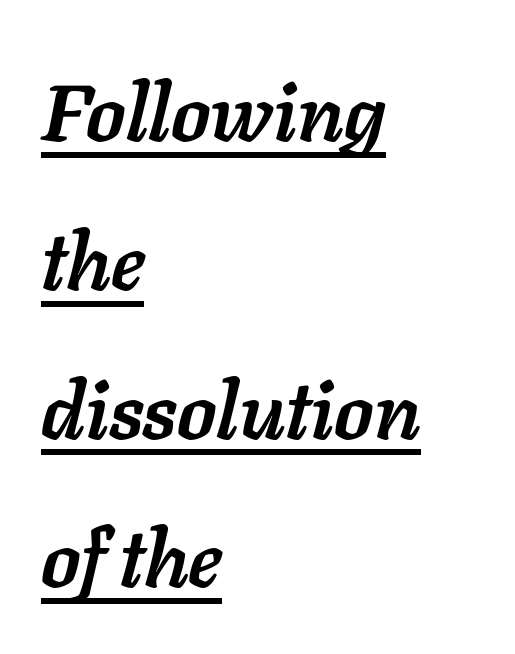
Set as a true bold cut, around the 700 mark. The glyphs are accompanied by a horizontal stroke just below them. Spacing verdict: proportional, widths tailored to each character. This sample uses plain, unmodified letter spacing.
